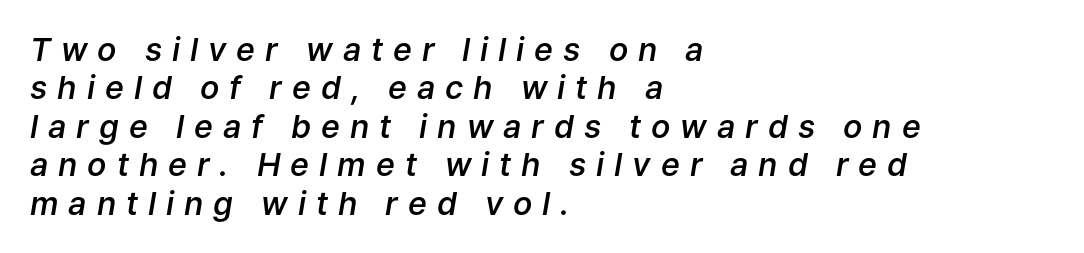
Q: Is the text bold? A: Semi-bold.
Q: Is the text italic (slanted)? A: Yes, it leans right by about 9 degrees.
Q: Is the text underlined? A: No.
Q: How is the paragraph aligned? A: Left-aligned.
Q: Is the spacing between letters normal or unusually wide? A: Unusually wide.
Q: Width (condensed, normal, or wide)? A: Normal.
Q: Stroke contrast? A: Low.
Q: x-height? A: Medium.
Q: Monospaced? A: No.
